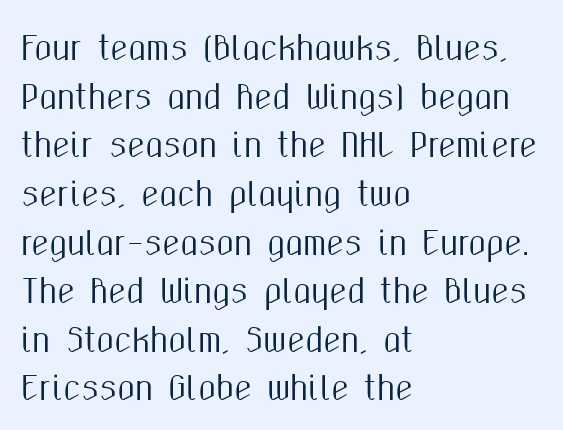
Q: Is the text italic (slanted)? A: No, it is upright.
Q: Is the typeface a serif or a sans-serif typeface? A: Sans-serif.
Q: Is the text underlined? A: No.
Q: How is the paragraph aligned? A: Left-aligned.
Q: Is the spacing between letters normal or unusually wide? A: Normal.
Q: Is the spacing between lines tight, normal or loose? A: Normal.
Q: Width (condensed, normal, or wide)? A: Condensed.
Q: Stroke contrast? A: Medium.
Q: x-height? A: Medium.
Q: Monospaced? A: No.
